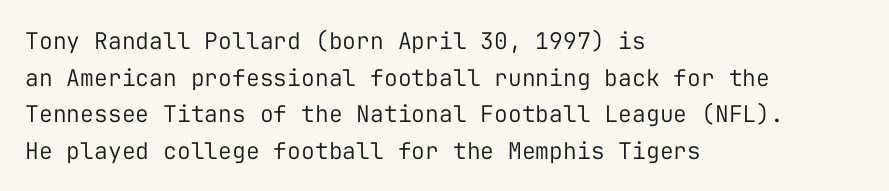
Notice how descenders clear the ascenders below comfortably — that's standard leading. Heft: none added — not bold. Posture: upright roman. The tracking reads as untouched default to a designer's eye. If you drew a ruler down the left edge, every line would touch it.
